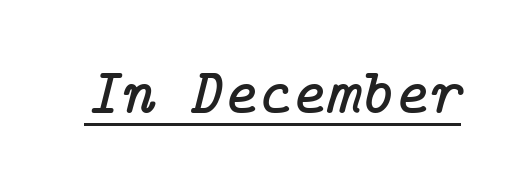
{"serif": "yes", "italic": "yes", "lean": "right", "slant_degrees": 14, "width": "normal", "stroke_contrast": "low", "x_height": "medium", "underline": "yes", "letter_spacing": "normal", "letter_spacing_em": 0.0, "glyph_px": 65}
